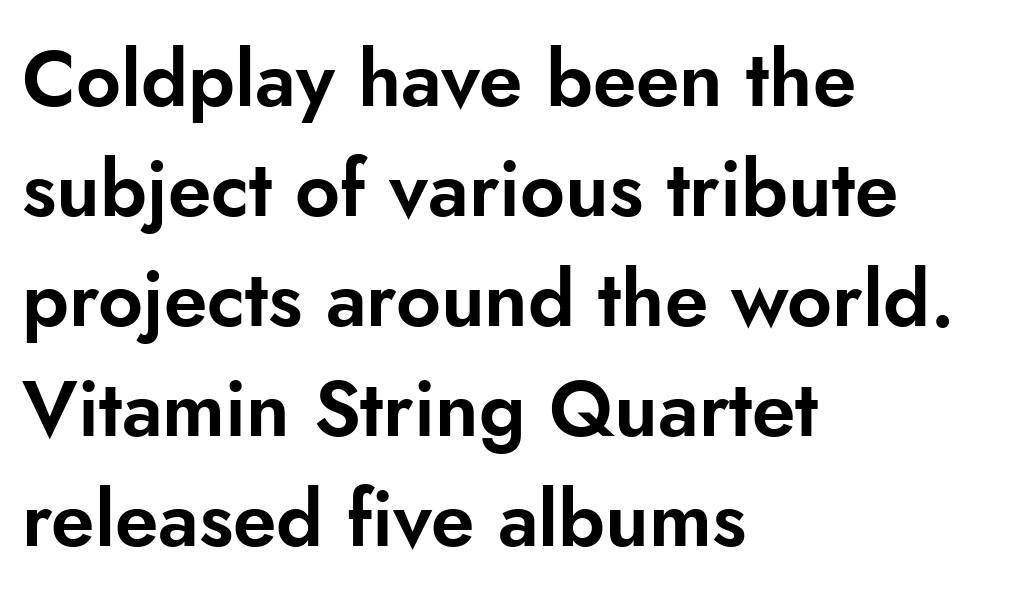
Descenders are the only things crossing below the line. Character widths vary here, with narrow letters taking less room than wide ones. Look at the tracking — it's just the regular setting, nothing added. A student would call this left alignment; a typographer would say flush left, rag right. Observe the absence of serifs on each vertical stroke in this sample. Every stem runs plumb, perpendicular to the baseline.
